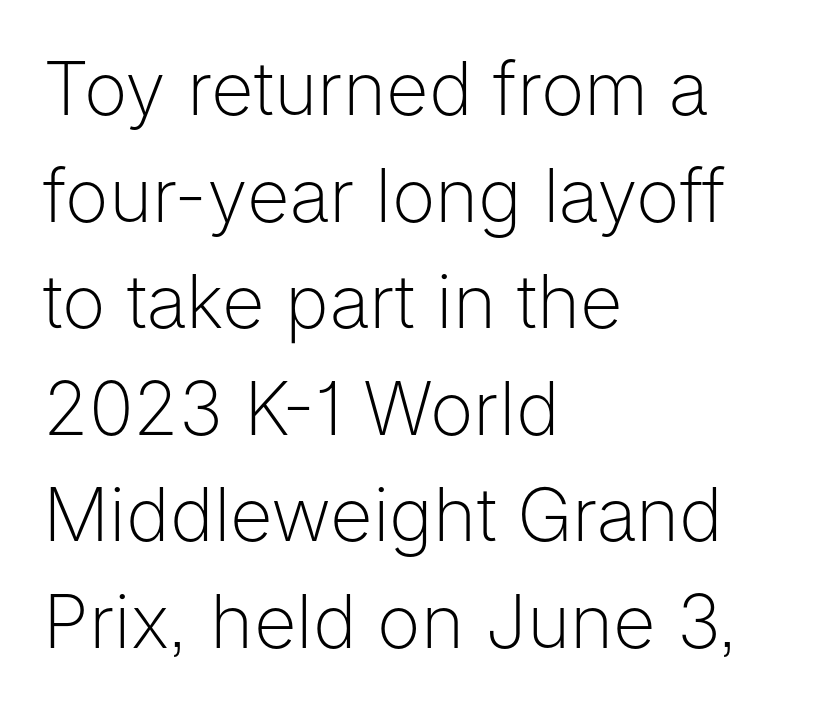
The image shows 74 px light sans-serif type, upright; set left-aligned, normal line spacing (1.44x), normal letter spacing, not underlined; low stroke contrast and a medium x-height.
